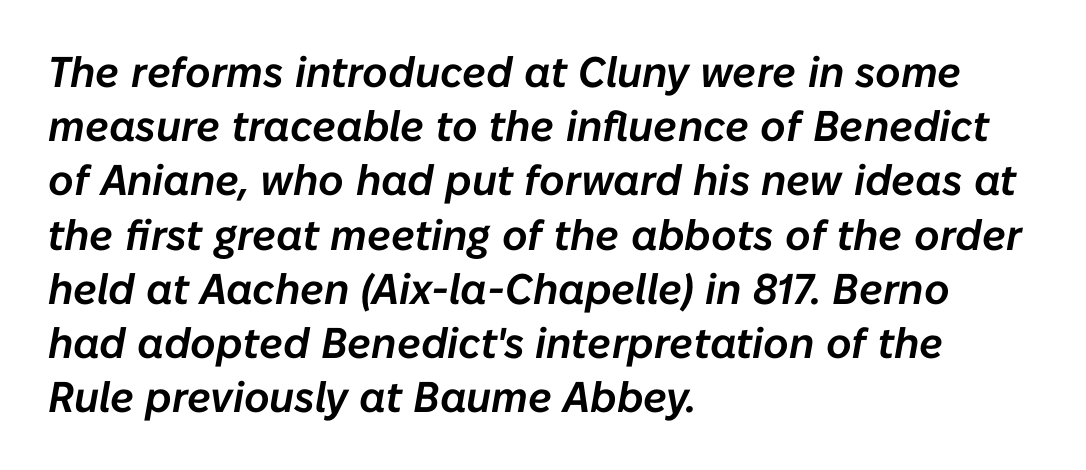
Q: Is the text italic (slanted)? A: Yes, it leans right by about 10 degrees.
Q: Is the text underlined? A: No.
Q: How is the paragraph aligned? A: Left-aligned.
Q: Is the spacing between letters normal or unusually wide? A: Normal.
Q: Is the spacing between lines tight, normal or loose? A: Normal.
Q: Width (condensed, normal, or wide)? A: Normal.
Q: Stroke contrast? A: Low.
Q: x-height? A: Medium.
Q: Monospaced? A: No.
